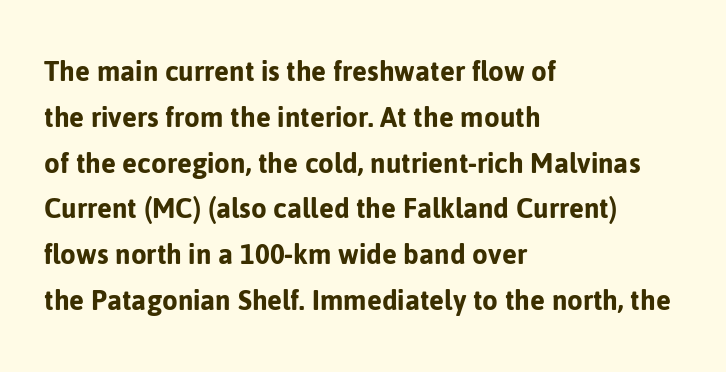
One-word summary of the alignment: left. The gap between lines stays unmarked. These lines are rendered in a variable-pitch font. Nope, not italic — everything's standing straight.
